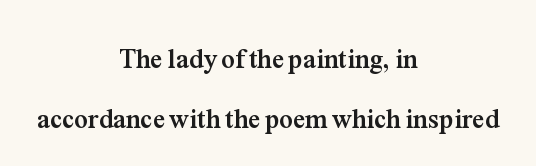
The image shows 27 px bold type, upright; set centered, loose line spacing (2.22x), normal letter spacing, not underlined.
